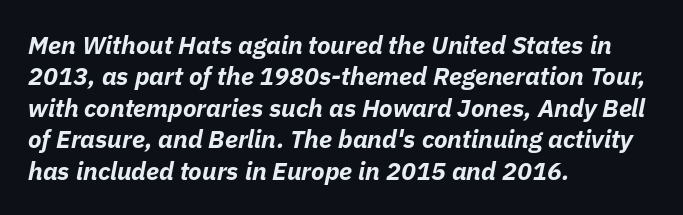
Alignment: flush left. Chunky letters — that's bold for sure. Type without underlining. The tracking reads as untouched default to a designer's eye.
